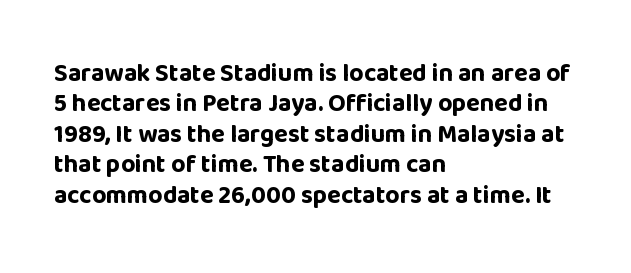
{"italic": "no", "bold": "yes", "underline": "no", "align": "left", "line_spacing_ratio": 1.22, "letter_spacing": "normal", "letter_spacing_em": 0.0, "glyph_px": 25}
